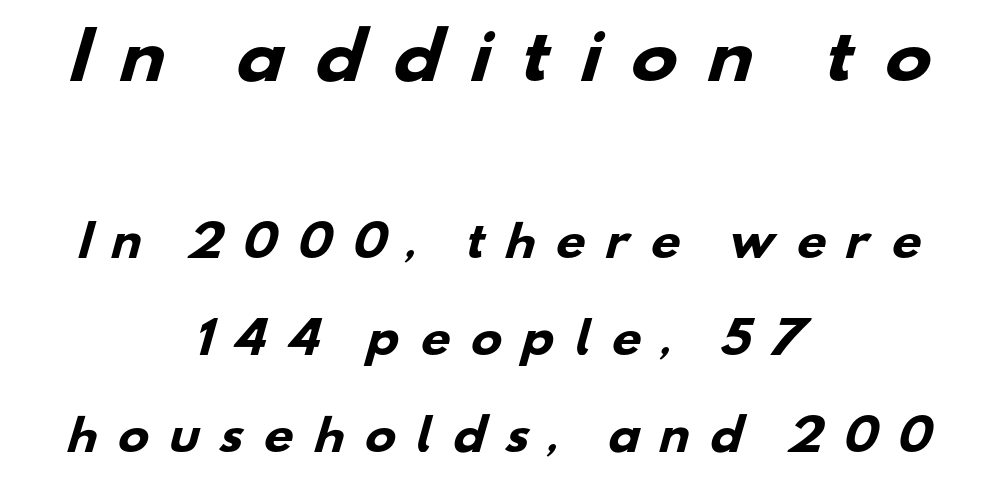
The image shows 63 px heavy, wide sans-serif type; set centered, loose line spacing (2.31x), unusually wide letter spacing (+0.45 em), not underlined; the first (top) block is 1.5x larger; low stroke contrast and a small x-height.
